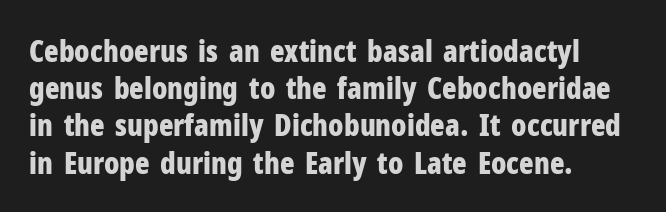
{"serif": "no", "italic": "no", "bold": "yes", "weight": "bold", "width": "condensed", "stroke_contrast": "low", "x_height": "medium", "monospaced": "no", "underline": "no", "align": "left", "line_spacing_ratio": 1.24, "letter_spacing": "normal", "letter_spacing_em": 0.0, "glyph_px": 30}
